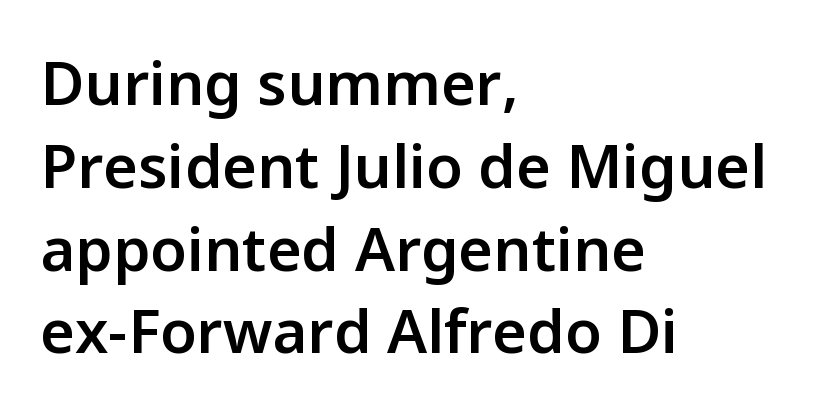
{"serif": "no", "italic": "no", "bold": "semi", "weight": "semibold", "width": "normal", "stroke_contrast": "low", "x_height": "medium", "monospaced": "no", "underline": "no", "align": "left", "line_spacing": "normal", "line_spacing_ratio": 1.38, "letter_spacing": "normal", "letter_spacing_em": 0.0, "glyph_px": 60}
